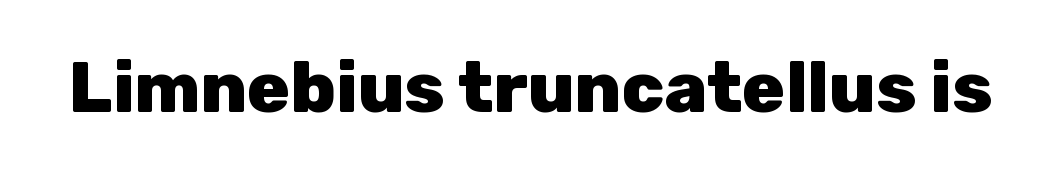
{"serif": "no", "italic": "no", "bold": "yes", "weight": "heavy", "width": "normal", "stroke_contrast": "low", "x_height": "medium", "monospaced": "no", "underline": "no", "letter_spacing": "normal", "letter_spacing_em": 0.0, "glyph_px": 71}
